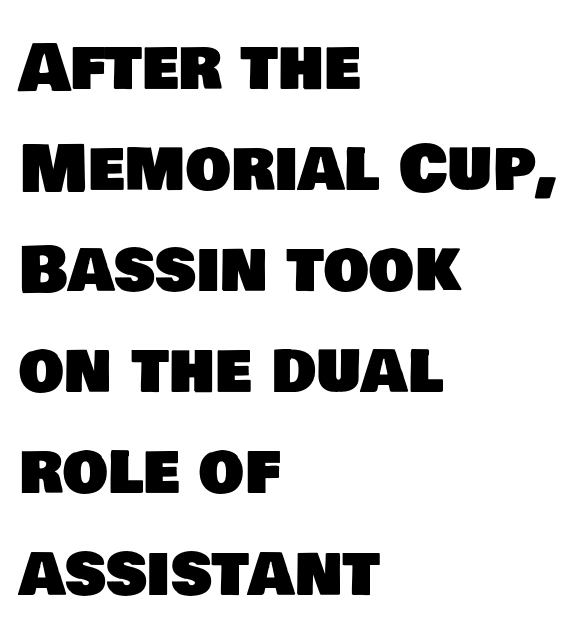
Q: Is the typeface a serif or a sans-serif typeface? A: Sans-serif.
Q: Is the text underlined? A: No.
Q: How is the paragraph aligned? A: Left-aligned.
Q: Is the spacing between letters normal or unusually wide? A: Normal.
Q: Is the spacing between lines tight, normal or loose? A: Normal.
Q: Width (condensed, normal, or wide)? A: Normal.
Q: Stroke contrast? A: Low.
Q: x-height? A: Large.
Q: Monospaced? A: No.
